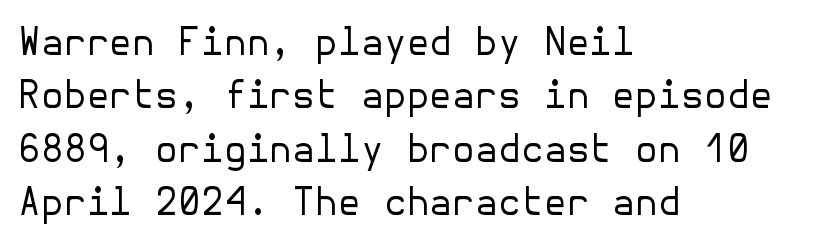
{"serif": "no", "italic": "no", "bold": "no", "weight": "regular", "width": "normal", "stroke_contrast": "low", "x_height": "medium", "underline": "no", "align": "left", "line_spacing": "normal", "line_spacing_ratio": 1.44, "letter_spacing": "normal", "letter_spacing_em": 0.0, "glyph_px": 37}
